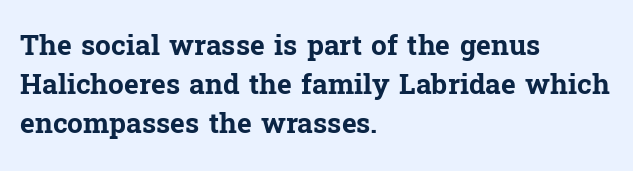
{"serif": "yes", "italic": "no", "bold": "yes", "weight": "bold", "width": "normal", "stroke_contrast": "low", "x_height": "medium", "monospaced": "no", "underline": "no", "align": "left", "line_spacing": "normal", "line_spacing_ratio": 1.4, "letter_spacing": "normal", "letter_spacing_em": 0.0, "glyph_px": 28}
